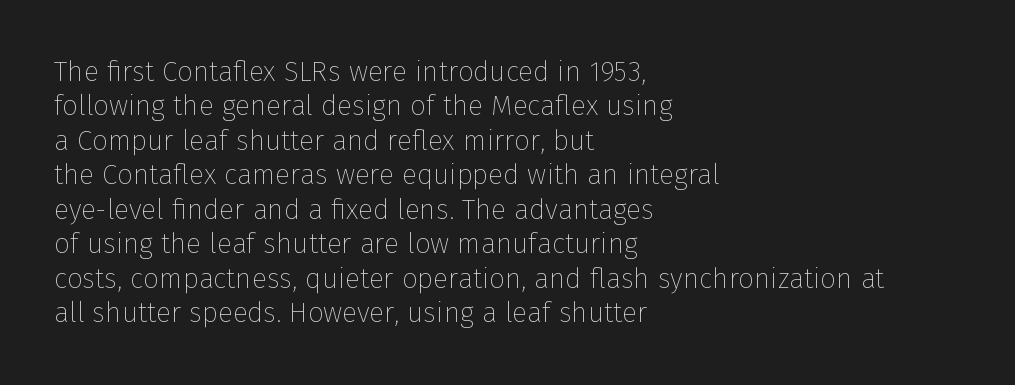
The typeface chosen for these lines omits serifs. The rendering uses natural spacing where letterforms have individual widths. This is the regular roman posture of the typeface. Caption: multi-line text, flush left, ragged right.
